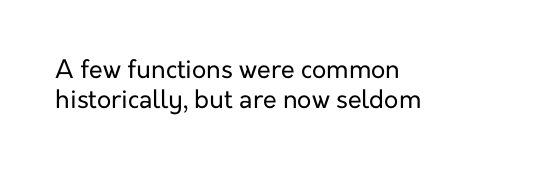
The setting favours the left margin, as ordinary paragraphs usually do. A light-to-regular cut is what we see here. Underlining? Definitely not there. Nobody touched the tracking dial on this one. Posture: upright roman.
